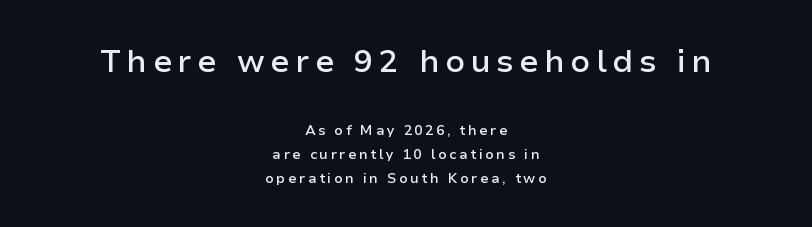
The image shows 32 px semibold sans-serif type, upright; set centered, line spacing 1.72x, not underlined; the first (top) block is 2.29x larger; low stroke contrast and a medium x-height.
